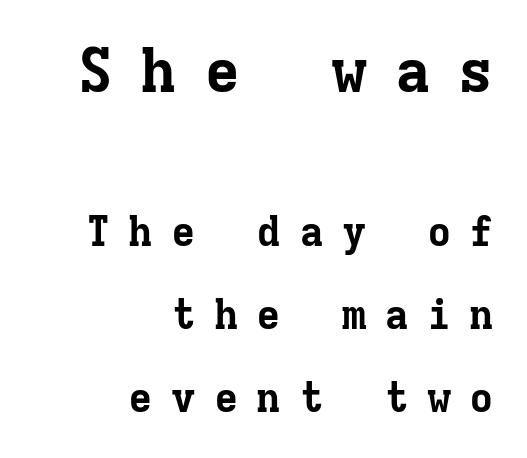
Heavy-handed strokes throughout: this text is bold. Each letter's strokes conclude with small projecting serifs. Compare the two chunks: the upper has the greater cap height. Regarding leading, the lines here are spaced well apart. Here the designer chose a console-style face with uniform glyph widths.
